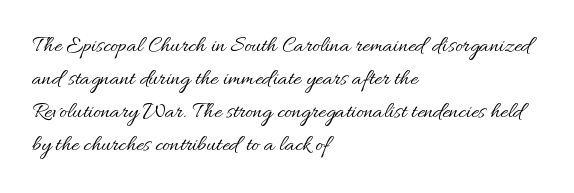
Honestly, the row spacing looks completely unremarkable. Caption: face not bold, strokes unweighted. This rendering features lettering with no underline. The setting favours the left margin, as ordinary paragraphs usually do.
